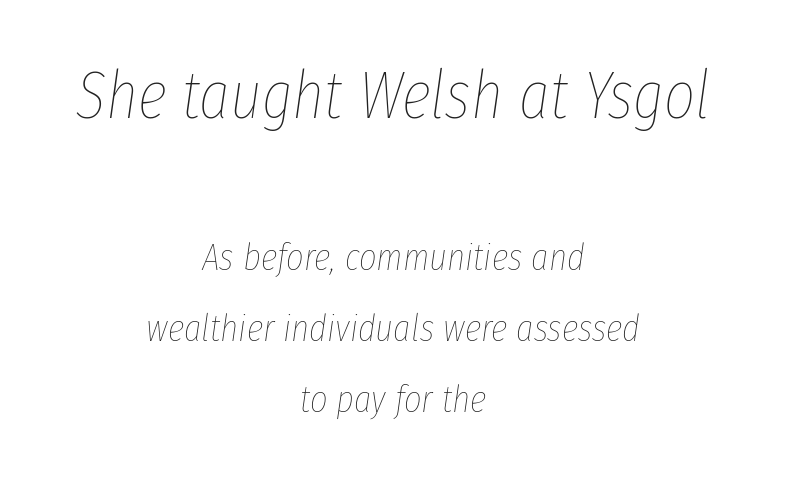
Q: Is the text bold? A: No.
Q: Is the text italic (slanted)? A: Yes, it leans right by about 8 degrees.
Q: Is the text underlined? A: No.
Q: How is the paragraph aligned? A: Centered.
Q: Is the spacing between letters normal or unusually wide? A: Normal.
Q: Which block of text is set in a larger size, the first (top) or the second (bottom)? A: The first (top) one.
Q: Width (condensed, normal, or wide)? A: Condensed.
Q: Stroke contrast? A: Low.
Q: x-height? A: Medium.
Q: Monospaced? A: No.
